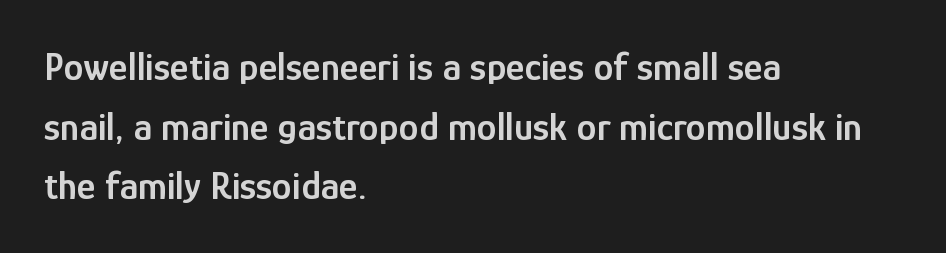
{"serif": "no", "italic": "no", "bold": "semi", "weight": "semibold", "width": "condensed", "stroke_contrast": "low", "x_height": "medium", "monospaced": "no", "underline": "no", "align": "left", "line_spacing": "normal", "line_spacing_ratio": 1.49, "letter_spacing": "normal", "letter_spacing_em": 0.0, "glyph_px": 40}
